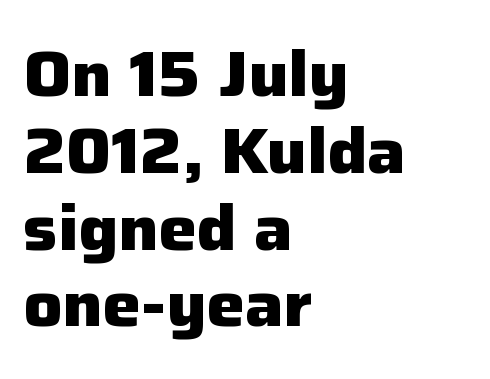
Italic: no, the glyphs are upright roman. Strokes here are thick enough to call this a true bold. Looks like regular typesetting: each glyph gets only the width it needs. Letter spacing: default. This rendering employs a face without finishing strokes, i.e., a sans-serif.
